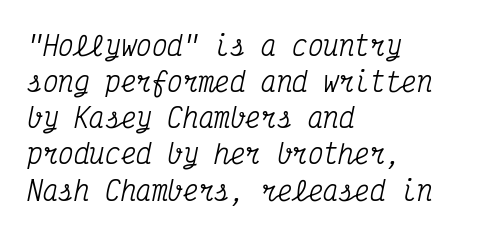
Is there much room between lines? A standard amount, neither cramped nor airy. The lettering tilts uniformly, giving the passage an italic look. Where is the straight margin? On the left. Each row of text sits above clean, open space. How are the letters spaced? Ordinarily, with no added tracking.
